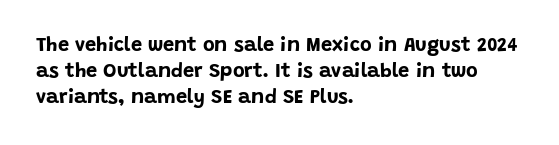
{"italic": "no", "bold": "yes", "underline": "no", "align": "left", "line_spacing": "normal", "line_spacing_ratio": 1.29, "letter_spacing": "normal", "letter_spacing_em": 0.0, "glyph_px": 20}
